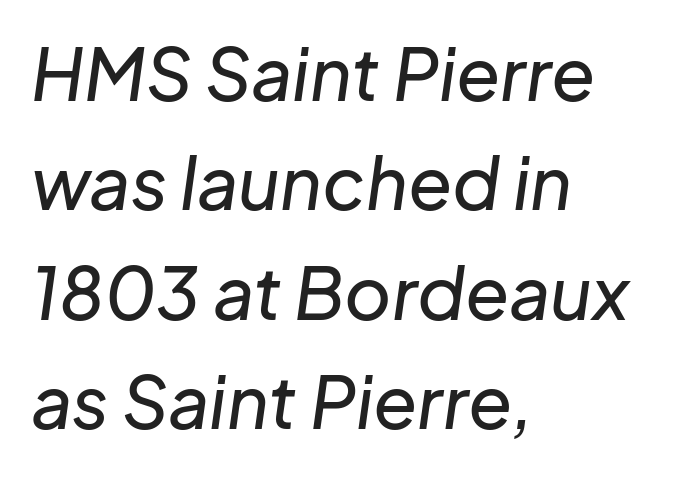
Type without underlining. The text carries the slant typical of an italic or oblique font. The lines sit at an ordinary, default distance from one another. Spacing verdict: proportional, widths tailored to each character. You could call the tracking neutral — neither tight nor loose.
